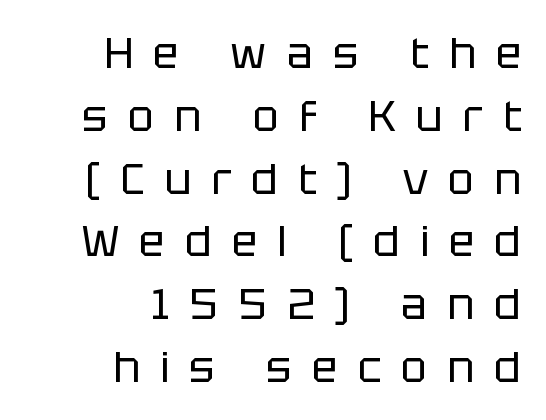
Q: Is the text bold? A: No.
Q: Is the text italic (slanted)? A: No, it is upright.
Q: Is the typeface a serif or a sans-serif typeface? A: Sans-serif.
Q: Is the text underlined? A: No.
Q: How is the paragraph aligned? A: Right-aligned.
Q: Is the spacing between letters normal or unusually wide? A: Unusually wide.
Q: Is the spacing between lines tight, normal or loose? A: Normal.
Q: Width (condensed, normal, or wide)? A: Normal.
Q: Stroke contrast? A: Low.
Q: x-height? A: Large.
Q: Monospaced? A: No.
